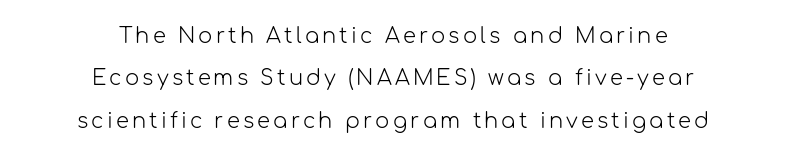
Q: Is the text bold? A: No.
Q: Is the text italic (slanted)? A: No, it is upright.
Q: Is the text underlined? A: No.
Q: How is the paragraph aligned? A: Centered.
Q: Is the spacing between lines tight, normal or loose? A: Loose.
